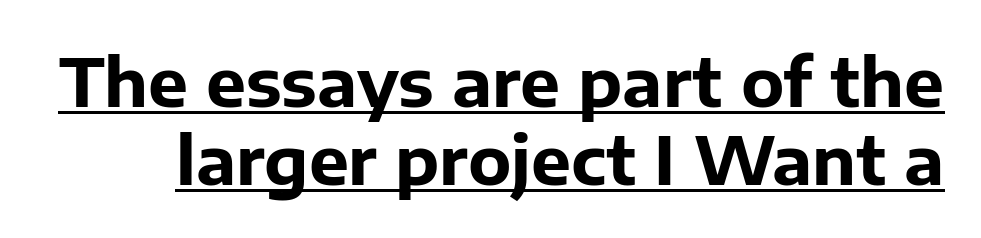
The image shows 67 px bold sans-serif type, upright; set line spacing 1.17x, normal letter spacing, underlined; low stroke contrast and a medium x-height.
